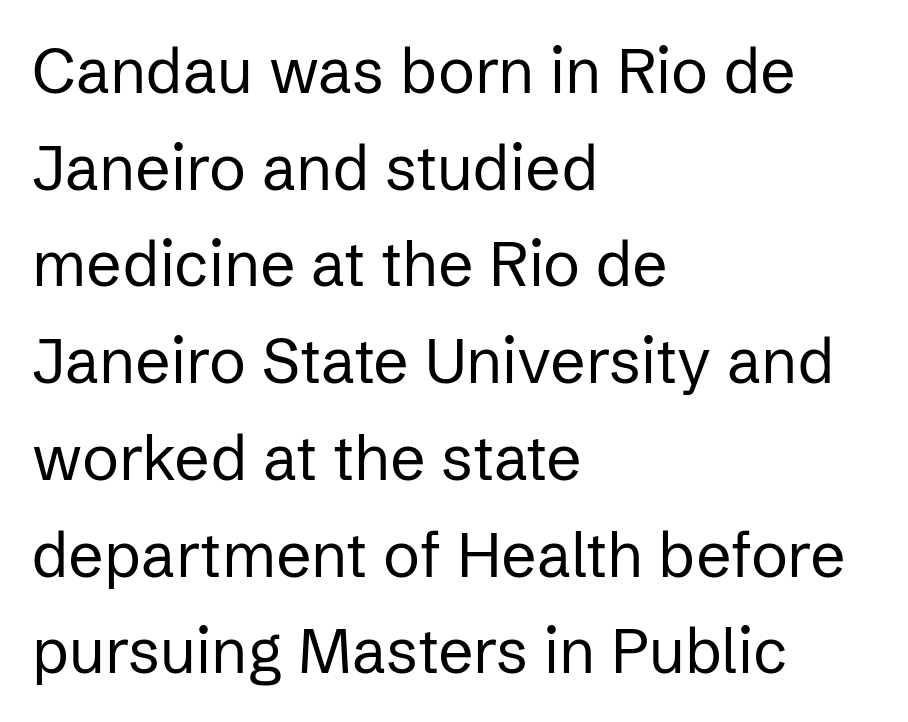
{"serif": "no", "italic": "no", "bold": "no", "weight": "regular", "width": "normal", "stroke_contrast": "low", "x_height": "medium", "monospaced": "no", "underline": "no", "align": "left", "line_spacing": "normal", "line_spacing_ratio": 1.56, "letter_spacing": "normal", "letter_spacing_em": 0.0, "glyph_px": 62}
